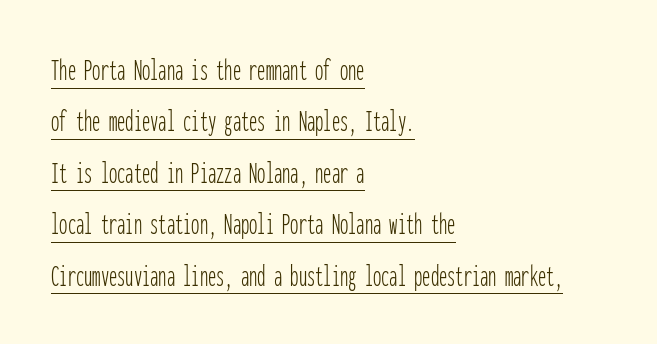
The letters march in equal steps, a hallmark of fixed-pitch type. This is roman type, the default non-slanted kind. The typeface has the unassuming heft of standard copy or less. Every row of glyphs begins at an identical x-position on the left. The text was rendered using a sans face with plain stroke endings.
